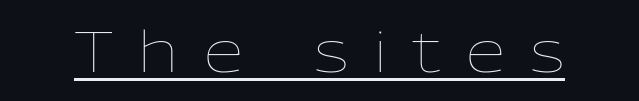
The image shows 57 px thin type, upright; set unusually wide letter spacing (+0.45 em), underlined; low stroke contrast and a medium x-height.
